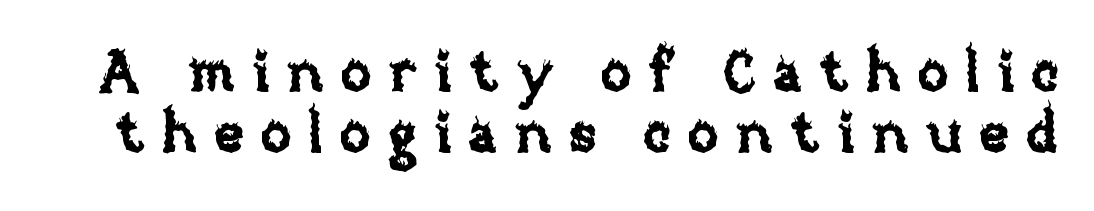
The image shows 56 px text type, upright; set tight line spacing (1.09x), unusually wide letter spacing (+0.3 em), not underlined; low stroke contrast and a large x-height.
